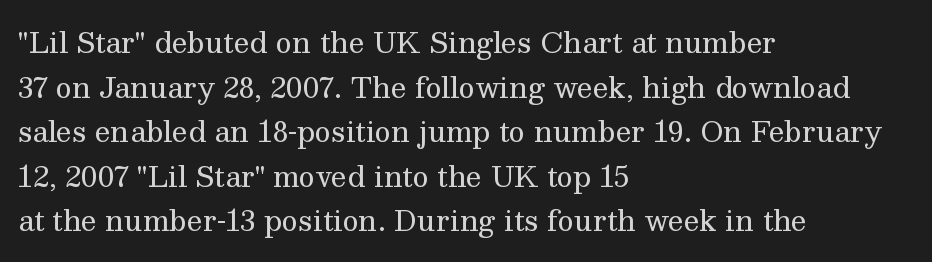
{"serif": "yes", "italic": "no", "bold": "no", "weight": "regular", "width": "normal", "stroke_contrast": "medium", "x_height": "medium", "monospaced": "no", "underline": "no", "align": "left", "line_spacing": "normal", "line_spacing_ratio": 1.59, "letter_spacing": "normal", "letter_spacing_em": 0.0, "glyph_px": 28}
